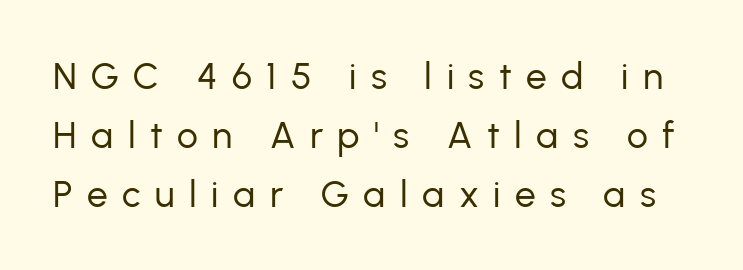
The image shows 37 px regular-weight sans-serif type, upright; set normal line spacing (1.59x), unusually wide letter spacing (+0.39 em), not underlined; low stroke contrast and a medium x-height.
